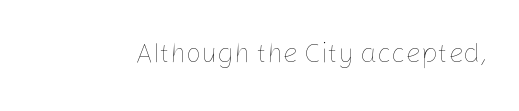
The image shows 27 px text type, upright; set normal letter spacing, not underlined.
